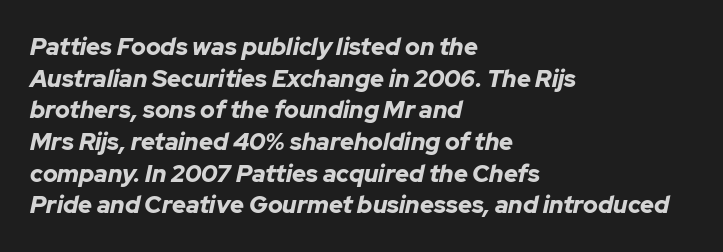
Short and long lines alike share a common starting point at left. The specimen omits any rule beneath the text block's lines. What weight is shown? A full bold with thick strokes. Does the lettering tilt? It does — this is italic. Inter-character spacing is left at the font's built-in metrics. Vertically, the passage feels balanced, rows spaced as you'd expect.
